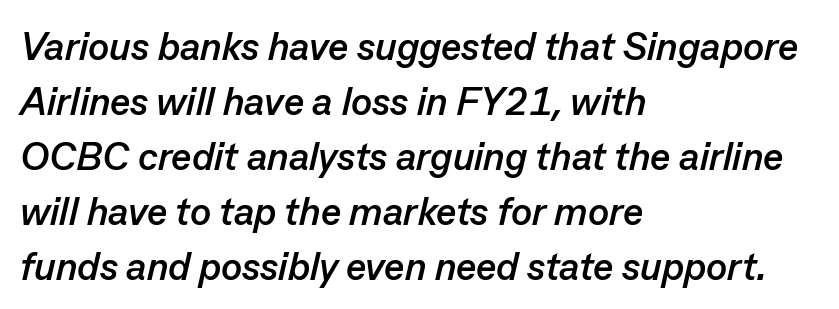
Think of a printed novel: that variable character pitch is what you see here. A typesetter would call this leading conventional body-copy spacing. Its strokes are broad and dark, the hallmark of bold type. In terms of posture, this sample is oblique.
